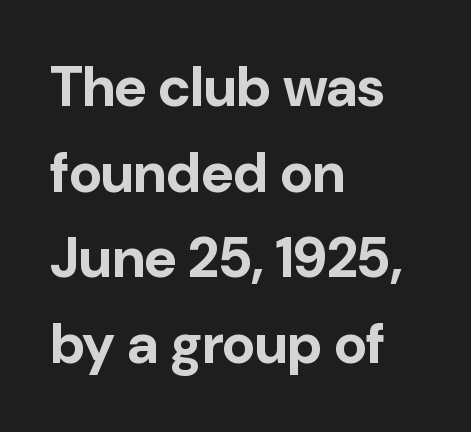
Q: Is the text bold? A: Yes.
Q: Is the text italic (slanted)? A: No, it is upright.
Q: Is the typeface a serif or a sans-serif typeface? A: Sans-serif.
Q: Is the text underlined? A: No.
Q: How is the paragraph aligned? A: Left-aligned.
Q: Is the spacing between letters normal or unusually wide? A: Normal.
Q: Is the spacing between lines tight, normal or loose? A: Normal.
Q: Width (condensed, normal, or wide)? A: Normal.
Q: Stroke contrast? A: Low.
Q: x-height? A: Medium.
Q: Monospaced? A: No.
